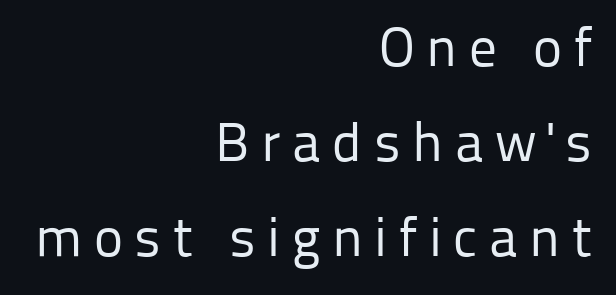
The image shows 55 px regular-weight sans-serif type, upright; set right-aligned, line spacing 1.73x, unusually wide letter spacing (+0.21 em), not underlined; low stroke contrast and a medium x-height.
